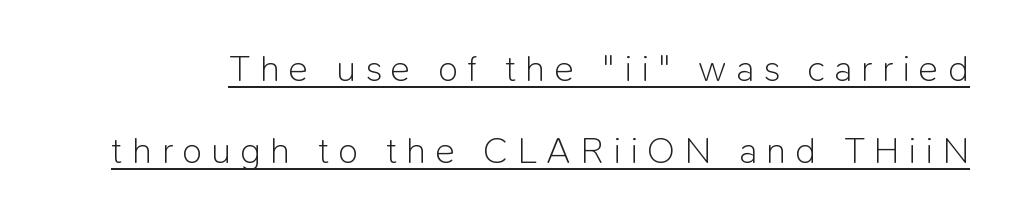
Beneath each row of characters lies a ruled line. A typesetter would call this proportional, since set widths differ per character. The designer dialed line spacing up above the default. Letters have the restrained weight of plain body copy at most.
